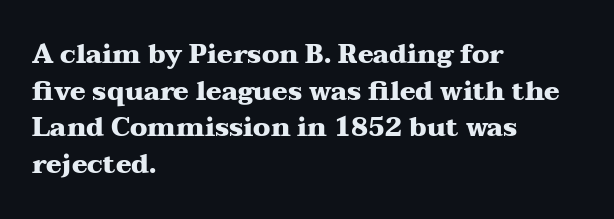
Caption: multi-line text, flush left, ragged right. Look at the tracking — it's just the regular setting, nothing added. Upright lettering throughout. The passage shown is emphatically bold. The passage shown is not underscored anywhere.
